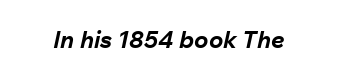
Q: Is the text bold? A: Yes.
Q: Is the text italic (slanted)? A: Yes, it leans right by about 12 degrees.
Q: Is the text underlined? A: No.
Q: Is the spacing between letters normal or unusually wide? A: Normal.
